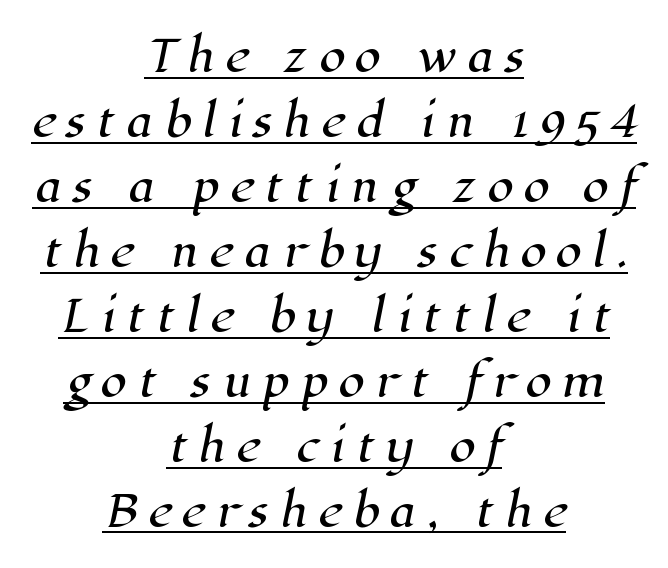
Q: Is the typeface a serif or a sans-serif typeface? A: Serif.
Q: Is the text underlined? A: Yes.
Q: How is the paragraph aligned? A: Centered.
Q: Is the spacing between letters normal or unusually wide? A: Unusually wide.
Q: Is the spacing between lines tight, normal or loose? A: Normal.
Q: Width (condensed, normal, or wide)? A: Normal.
Q: Stroke contrast? A: High.
Q: x-height? A: Medium.
Q: Monospaced? A: No.
